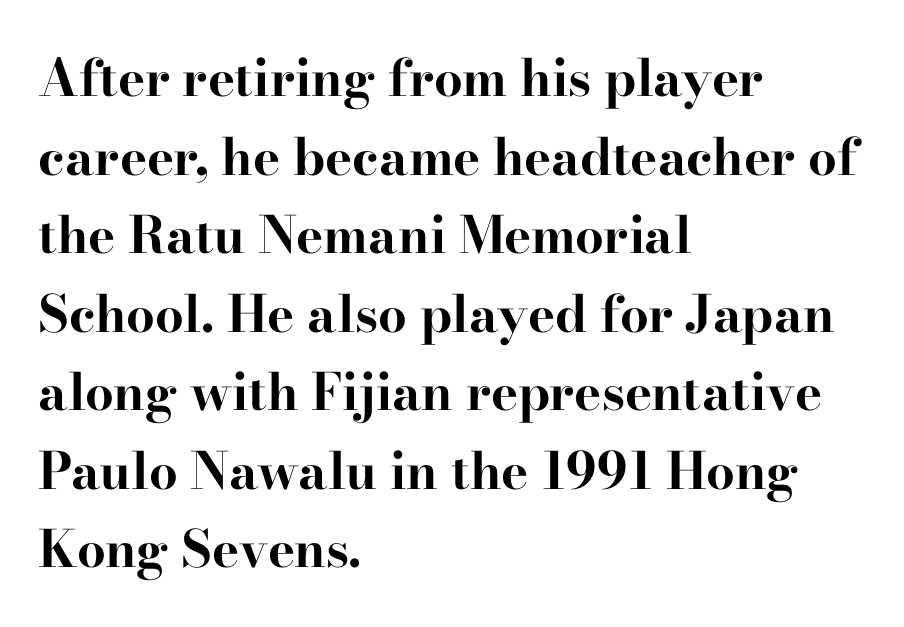
Compared with an ordinary text face, these strokes are far heavier — a full bold. Ascenders rise straight up at ninety degrees. Letter spacing: default. Each letter keeps its own natural width here, so spacing adapts to shape. Old-style or modern, the face here clearly has serifs.
